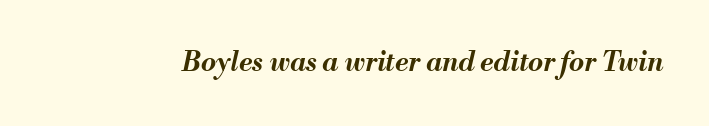
The passage shown has conventional tracking throughout. Honestly, there is no underline to notice here at all. When letters slant like this, we call the style italic. Heavy-handed strokes throughout: this text is bold.
